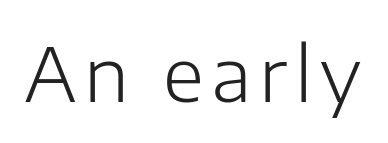
Weight: regular or lighter. The passage shown is not underscored anywhere. What kind of face is this? One without serifs — a sans. The rendering uses natural spacing where letterforms have individual widths. Unlike italic type, these characters show no tilt at all.
